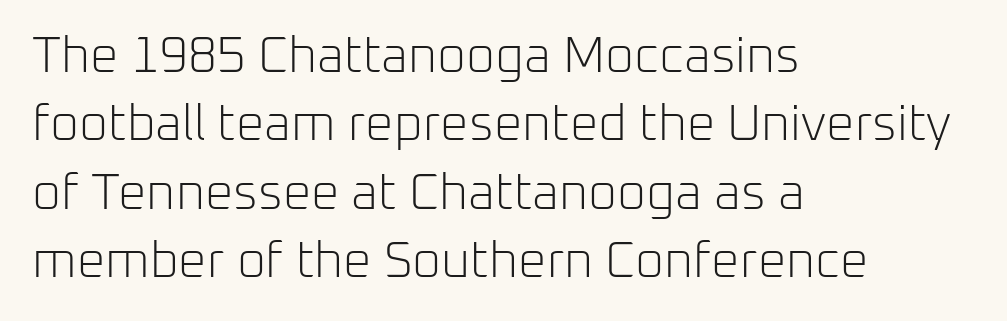
{"serif": "no", "italic": "no", "bold": "no", "weight": "light", "width": "normal", "stroke_contrast": "low", "x_height": "medium", "monospaced": "no", "underline": "no", "align": "left", "line_spacing": "normal", "line_spacing_ratio": 1.37, "letter_spacing": "normal", "letter_spacing_em": 0.0, "glyph_px": 50}
